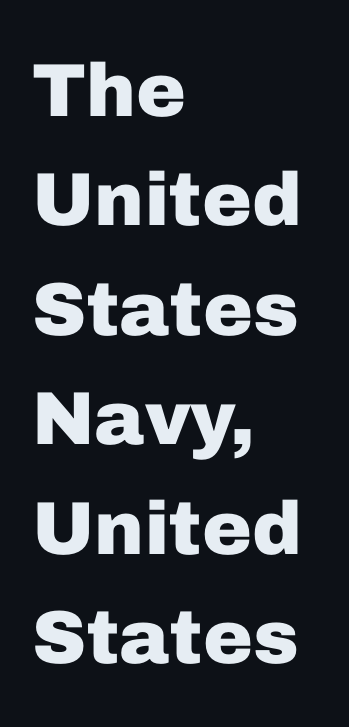
The image shows 75 px heavy sans-serif type, upright; set left-aligned, normal line spacing (1.46x), normal letter spacing, not underlined; low stroke contrast and a medium x-height.
